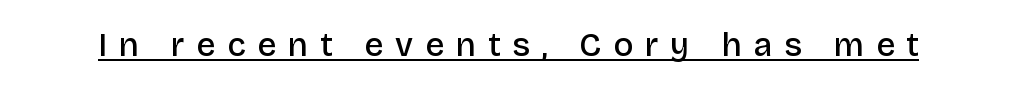
Upright lettering throughout. This sample has the flowing, uneven cadence of proportional lettering. Is the letter spacing exaggerated? Yes — the characters are pushed far apart. The text was rendered using a sans face with plain stroke endings. The passage shown is underscored from start to finish. A somewhat darkened texture: the type is semibold rather than bold.
